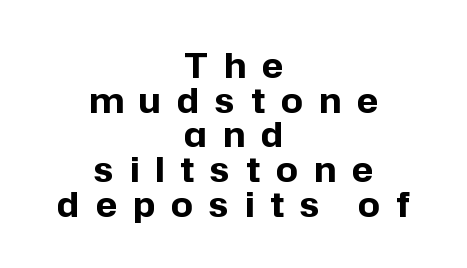
Q: Is the text bold? A: Yes.
Q: Is the text italic (slanted)? A: No, it is upright.
Q: Is the typeface a serif or a sans-serif typeface? A: Sans-serif.
Q: Is the text underlined? A: No.
Q: How is the paragraph aligned? A: Centered.
Q: Is the spacing between letters normal or unusually wide? A: Unusually wide.
Q: Is the spacing between lines tight, normal or loose? A: Tight.
Q: Width (condensed, normal, or wide)? A: Normal.
Q: Stroke contrast? A: Low.
Q: x-height? A: Medium.
Q: Monospaced? A: No.
